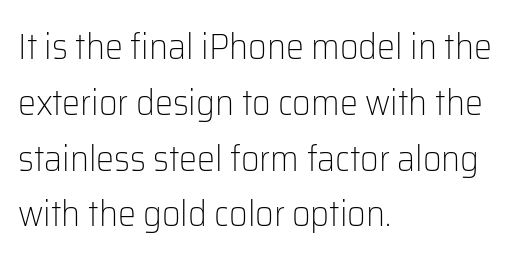
{"serif": "no", "italic": "no", "bold": "no", "weight": "light", "width": "normal", "stroke_contrast": "low", "x_height": "medium", "monospaced": "no", "underline": "no", "align": "left", "line_spacing": "normal", "line_spacing_ratio": 1.55, "letter_spacing": "normal", "letter_spacing_em": 0.0, "glyph_px": 36}
